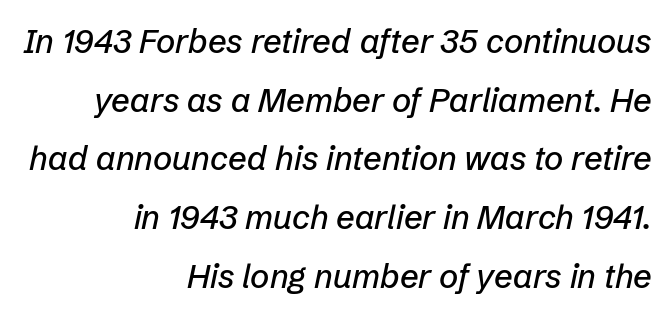
The image shows 33 px text type, italic (leaning right); set right-aligned, line spacing 1.78x, normal letter spacing, not underlined; low stroke contrast and a medium x-height.
